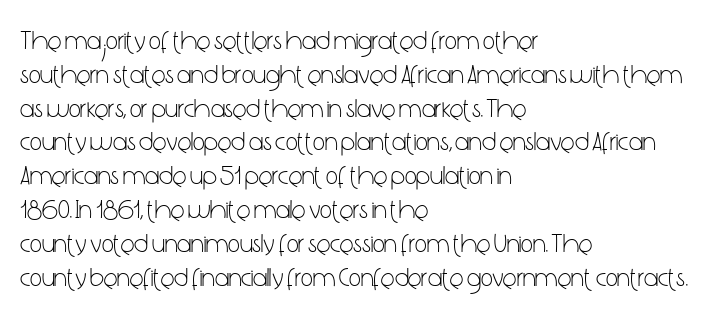
{"italic": "no", "bold": "no", "underline": "no", "align": "left", "line_spacing": "normal", "line_spacing_ratio": 1.3, "letter_spacing": "normal", "letter_spacing_em": 0.0, "glyph_px": 26}
